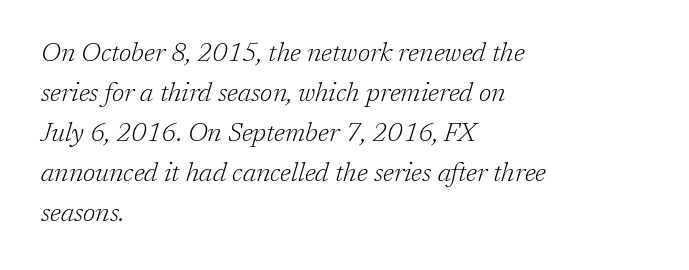
Q: Is the text bold? A: No.
Q: Is the text italic (slanted)? A: Yes, it leans right by about 17 degrees.
Q: Is the text underlined? A: No.
Q: How is the paragraph aligned? A: Left-aligned.
Q: Is the spacing between letters normal or unusually wide? A: Normal.
Q: Is the spacing between lines tight, normal or loose? A: Normal.
